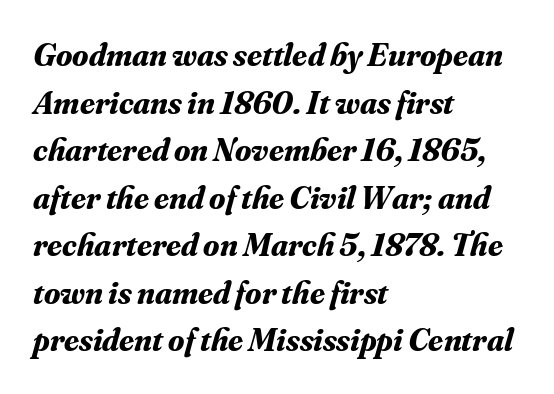
{"serif": "yes", "italic": "yes", "lean": "right", "slant_degrees": 16, "bold": "yes", "weight": "bold", "width": "normal", "stroke_contrast": "medium", "x_height": "small", "monospaced": "no", "underline": "no", "align": "left", "line_spacing": "normal", "line_spacing_ratio": 1.44, "letter_spacing": "normal", "letter_spacing_em": 0.0, "glyph_px": 33}
